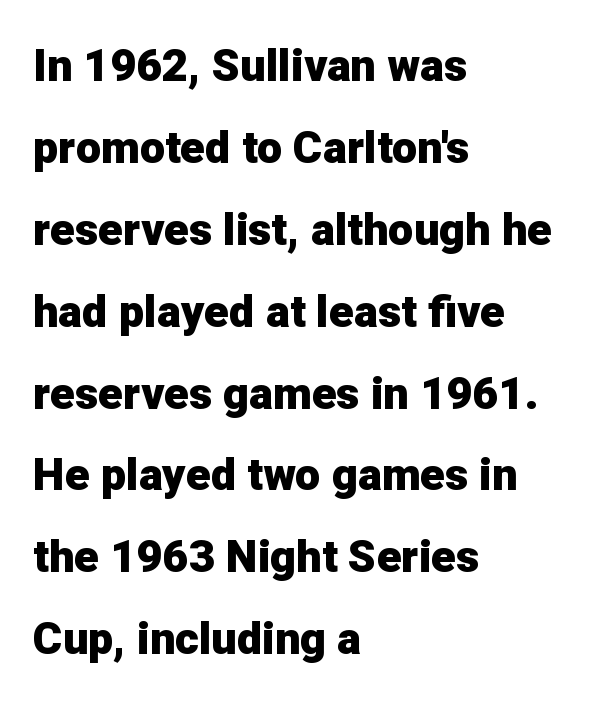
Here the designer chose a conventional face with non-uniform glyph widths. The font family rendered here belongs to the sans-serif group. Set as a true bold cut, around the 700 mark. This is the regular roman posture of the typeface. The type is set solid horizontally, with unmodified tracking. No word sits above an underline.
